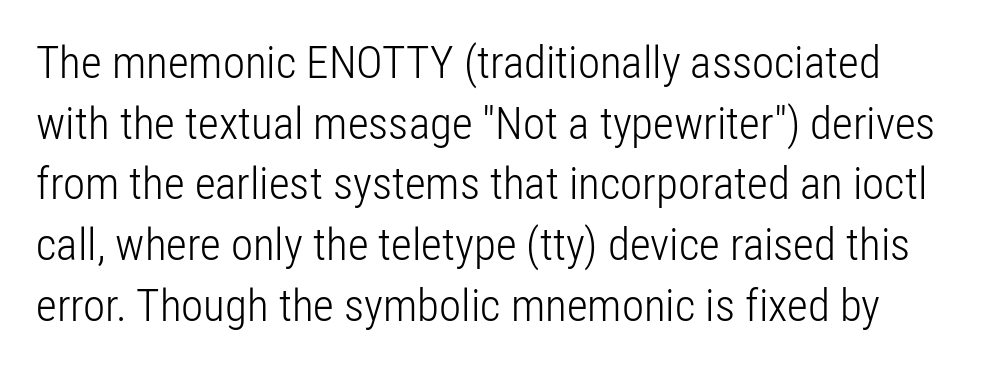
{"serif": "no", "italic": "no", "bold": "no", "weight": "light", "width": "condensed", "stroke_contrast": "low", "x_height": "medium", "monospaced": "no", "underline": "no", "line_spacing": "normal", "line_spacing_ratio": 1.35, "letter_spacing": "normal", "letter_spacing_em": 0.0, "glyph_px": 45}
